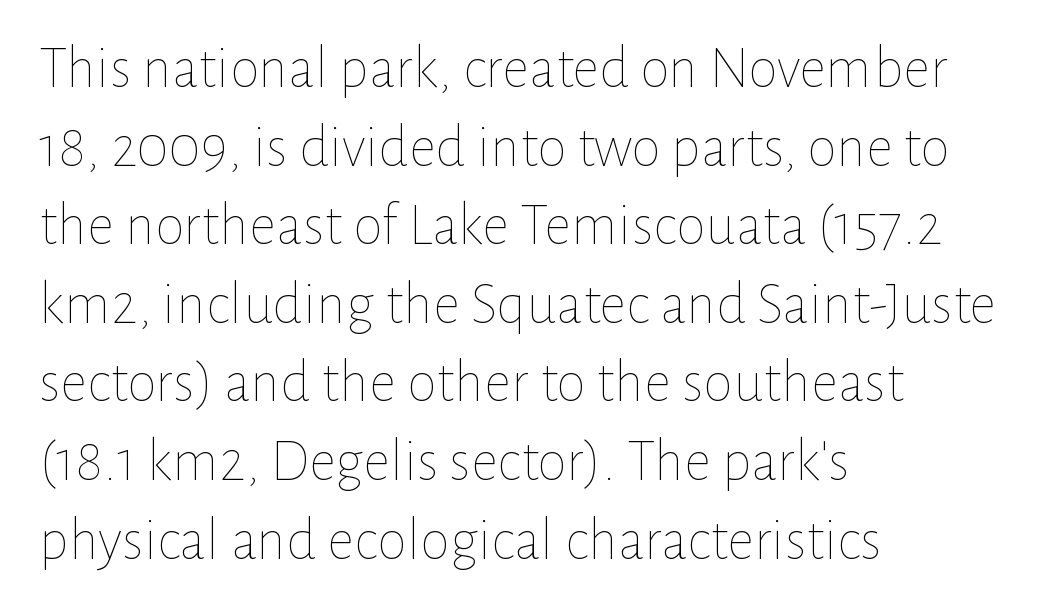
Q: Is the text bold? A: No.
Q: Is the text italic (slanted)? A: No, it is upright.
Q: Is the text underlined? A: No.
Q: How is the paragraph aligned? A: Left-aligned.
Q: Is the spacing between letters normal or unusually wide? A: Normal.
Q: Is the spacing between lines tight, normal or loose? A: Normal.
Q: Width (condensed, normal, or wide)? A: Normal.
Q: Stroke contrast? A: Low.
Q: x-height? A: Medium.
Q: Monospaced? A: No.
